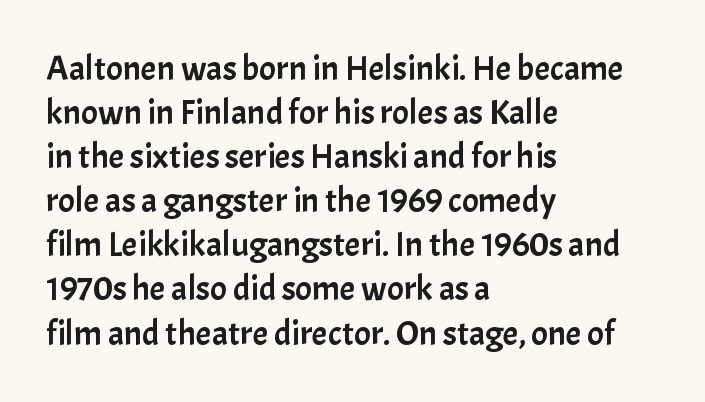
A sans-serif font was chosen for this passage. Unlike italic type, these characters show no tilt at all. Glance below the letters and you will spot only blank space. Compared with typical body copy, the letter spacing here is the same. The lines sit at an ordinary, default distance from one another. Do the characters align in a grid? No, the font is proportional.
